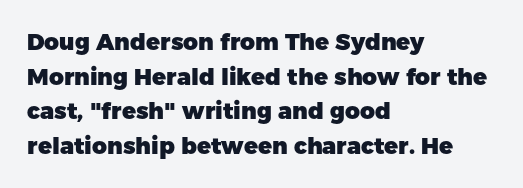
The image shows 23 px bold type, upright; set left-aligned, normal line spacing (1.51x), normal letter spacing, not underlined.
